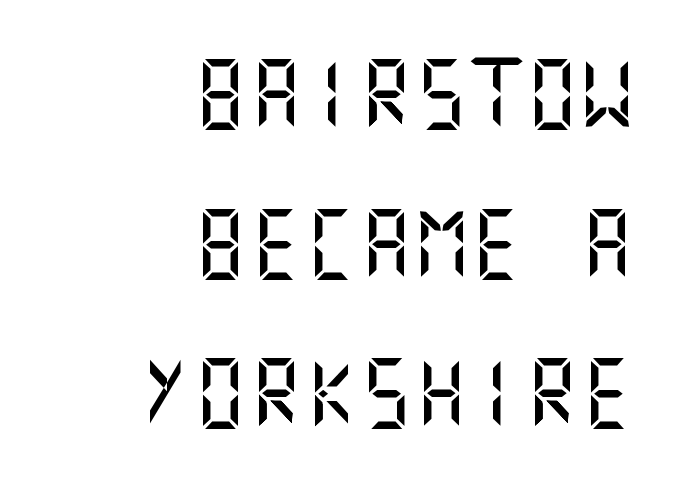
Q: Is the text italic (slanted)? A: No, it is upright.
Q: Is the typeface a serif or a sans-serif typeface? A: Sans-serif.
Q: Is the text underlined? A: No.
Q: How is the paragraph aligned? A: Right-aligned.
Q: Is the spacing between letters normal or unusually wide? A: Normal.
Q: Is the spacing between lines tight, normal or loose? A: Loose.
Q: Width (condensed, normal, or wide)? A: Normal.
Q: Stroke contrast? A: Medium.
Q: x-height? A: Large.
